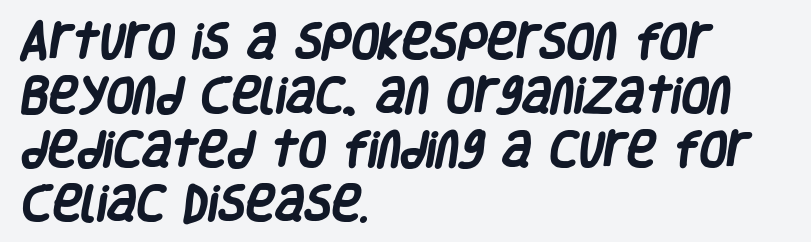
Q: Is the text bold? A: Yes.
Q: Is the typeface a serif or a sans-serif typeface? A: Sans-serif.
Q: Is the text underlined? A: No.
Q: How is the paragraph aligned? A: Left-aligned.
Q: Is the spacing between letters normal or unusually wide? A: Normal.
Q: Is the spacing between lines tight, normal or loose? A: Normal.
Q: Width (condensed, normal, or wide)? A: Condensed.
Q: Stroke contrast? A: Low.
Q: x-height? A: Large.
Q: Monospaced? A: No.
